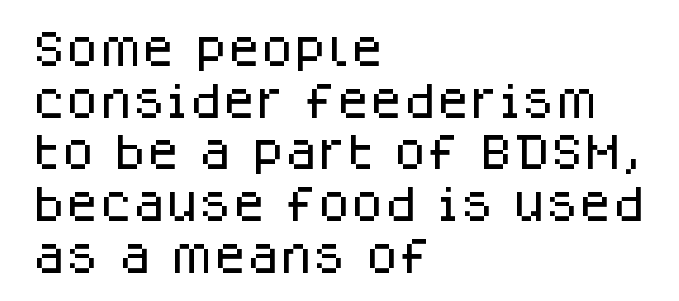
{"serif": "no", "italic": "no", "width": "normal", "stroke_contrast": "low", "x_height": "large", "monospaced": "no", "underline": "no", "align": "left", "line_spacing": "normal", "line_spacing_ratio": 1.36, "letter_spacing": "normal", "letter_spacing_em": 0.0, "glyph_px": 38}
